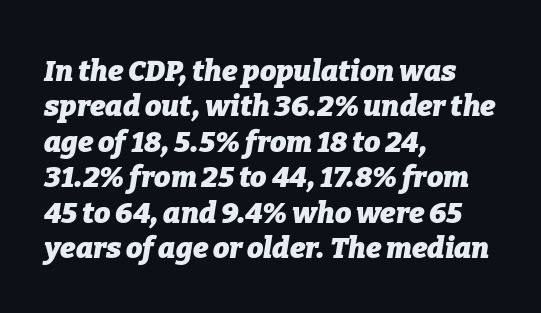
Q: Is the text bold? A: Yes.
Q: Is the text italic (slanted)? A: Yes, it leans right by about 9 degrees.
Q: Is the text underlined? A: No.
Q: How is the paragraph aligned? A: Left-aligned.
Q: Is the spacing between letters normal or unusually wide? A: Normal.
Q: Width (condensed, normal, or wide)? A: Normal.
Q: Stroke contrast? A: Low.
Q: x-height? A: Medium.
Q: Monospaced? A: No.
